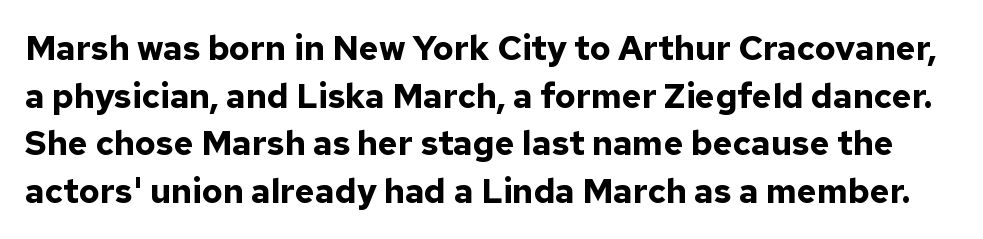
Q: Is the text bold? A: Yes.
Q: Is the text italic (slanted)? A: No, it is upright.
Q: Is the typeface a serif or a sans-serif typeface? A: Sans-serif.
Q: Is the text underlined? A: No.
Q: Is the spacing between letters normal or unusually wide? A: Normal.
Q: Is the spacing between lines tight, normal or loose? A: Normal.
Q: Width (condensed, normal, or wide)? A: Normal.
Q: Stroke contrast? A: Low.
Q: x-height? A: Medium.
Q: Monospaced? A: No.
